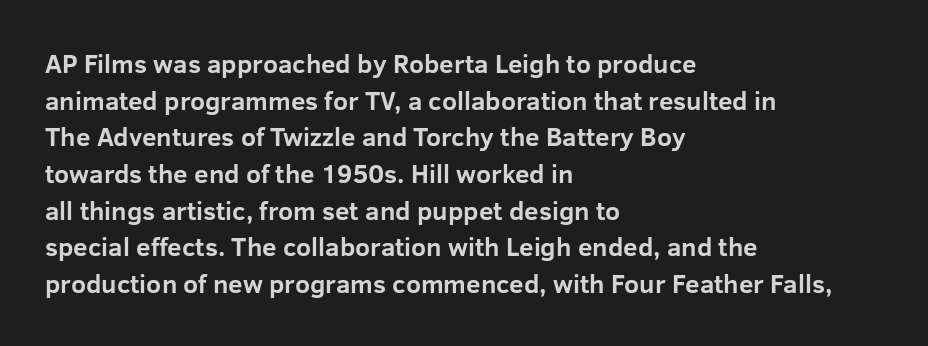
{"italic": "no", "bold": "yes", "underline": "no", "align": "left", "line_spacing": "normal", "line_spacing_ratio": 1.41, "letter_spacing": "normal", "letter_spacing_em": 0.0, "glyph_px": 26}
